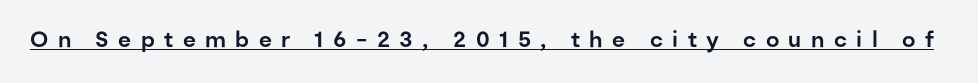
Every word sits above its own underline. Glyph-to-glyph distance is far greater than everyday printed text. If you drew a line through each stem, it would be perfectly vertical.
